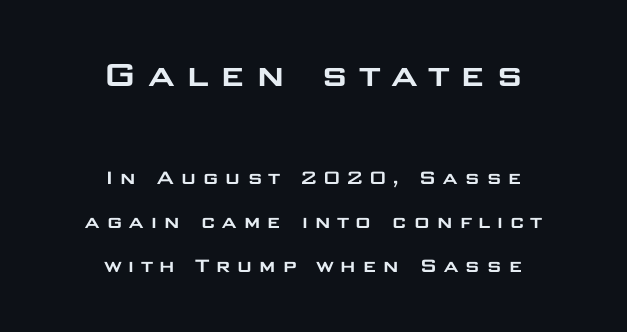
Q: Is the text italic (slanted)? A: No, it is upright.
Q: Is the typeface a serif or a sans-serif typeface? A: Sans-serif.
Q: Is the text underlined? A: No.
Q: How is the paragraph aligned? A: Centered.
Q: Is the spacing between letters normal or unusually wide? A: Unusually wide.
Q: Is the spacing between lines tight, normal or loose? A: Loose.
Q: Which block of text is set in a larger size, the first (top) or the second (bottom)? A: The first (top) one.
Q: Width (condensed, normal, or wide)? A: Wide.
Q: Stroke contrast? A: Low.
Q: x-height? A: Large.
Q: Monospaced? A: No.
